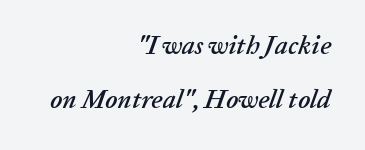
{"italic": "yes", "lean": "right", "slant_degrees": 20, "underline": "no", "align": "right", "line_spacing": "loose", "line_spacing_ratio": 2.08, "letter_spacing": "normal", "letter_spacing_em": 0.0, "glyph_px": 26}
